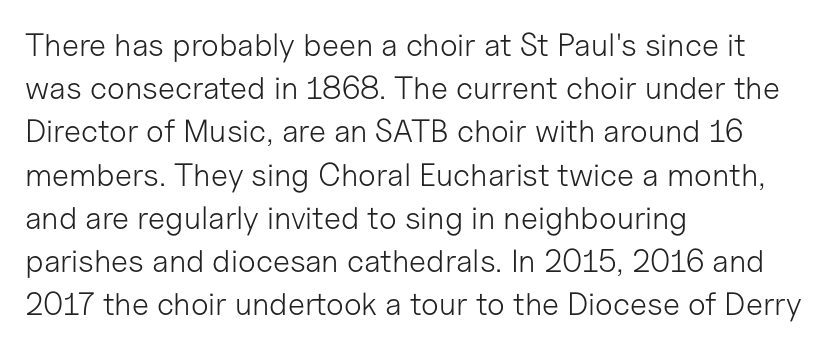
{"serif": "no", "italic": "no", "bold": "no", "weight": "light", "width": "normal", "stroke_contrast": "low", "x_height": "medium", "monospaced": "no", "underline": "no", "align": "left", "line_spacing": "normal", "line_spacing_ratio": 1.35, "letter_spacing": "normal", "letter_spacing_em": 0.0, "glyph_px": 32}
